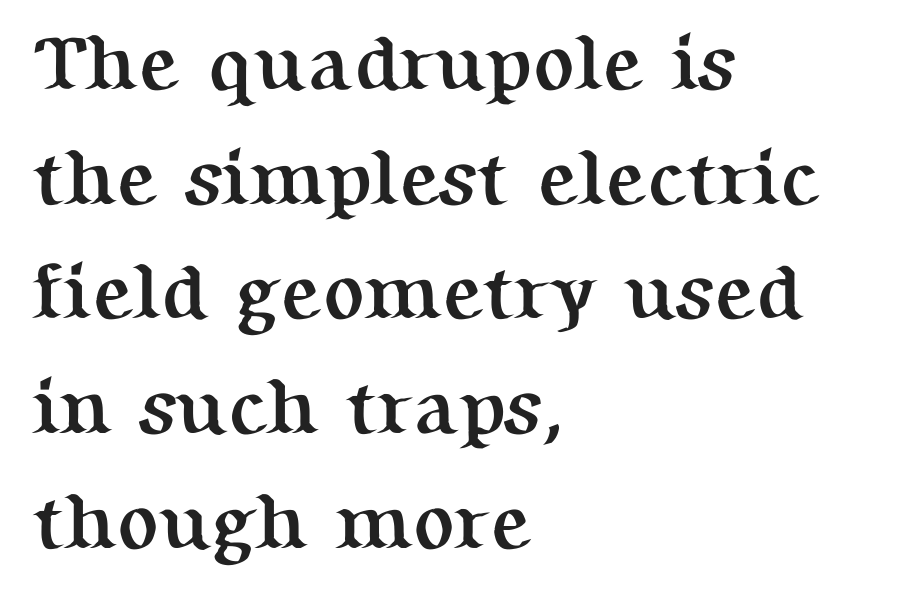
A typesetter would call this proportional, since set widths differ per character. Caption: multi-line text, flush left, ragged right. The letters carry serifs — small finishing strokes at the ends of their stems. There is no visible air inserted between adjacent glyphs.
